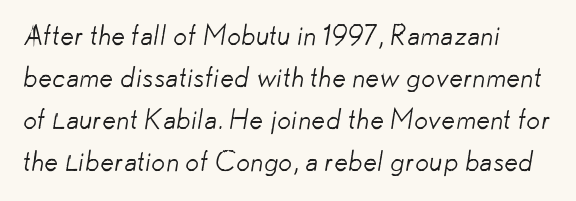
The image shows 28 px light sans-serif type; set normal line spacing (1.5x), normal letter spacing, not underlined; low stroke contrast and a small x-height.
